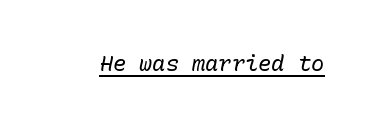
{"italic": "yes", "lean": "right", "slant_degrees": 10, "bold": "no", "underline": "yes", "letter_spacing": "normal", "letter_spacing_em": 0.0, "glyph_px": 22}
